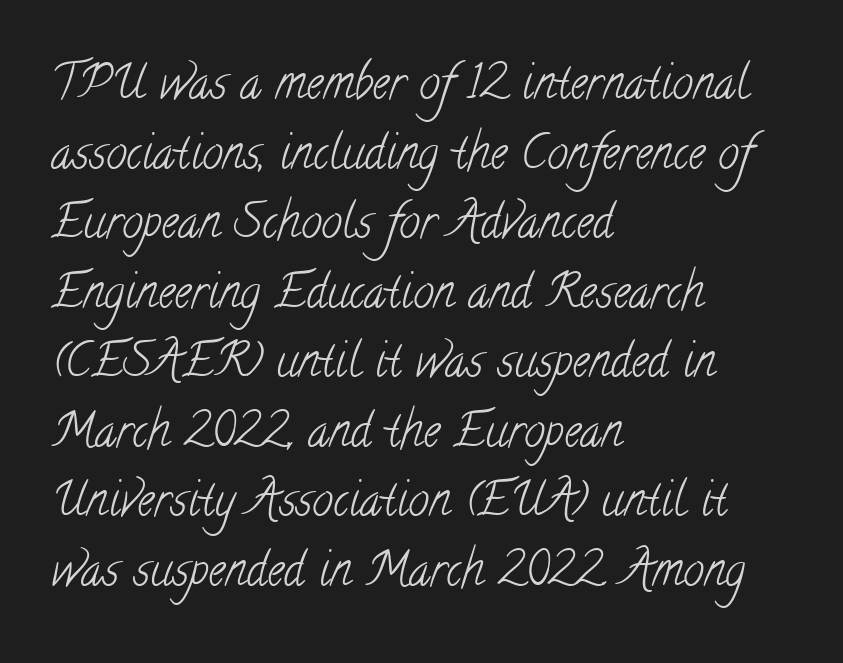
Q: Is the text bold? A: No.
Q: Is the typeface a serif or a sans-serif typeface? A: Serif.
Q: Is the text underlined? A: No.
Q: How is the paragraph aligned? A: Left-aligned.
Q: Is the spacing between letters normal or unusually wide? A: Normal.
Q: Is the spacing between lines tight, normal or loose? A: Normal.
Q: Width (condensed, normal, or wide)? A: Condensed.
Q: Stroke contrast? A: Low.
Q: x-height? A: Small.
Q: Monospaced? A: No.
